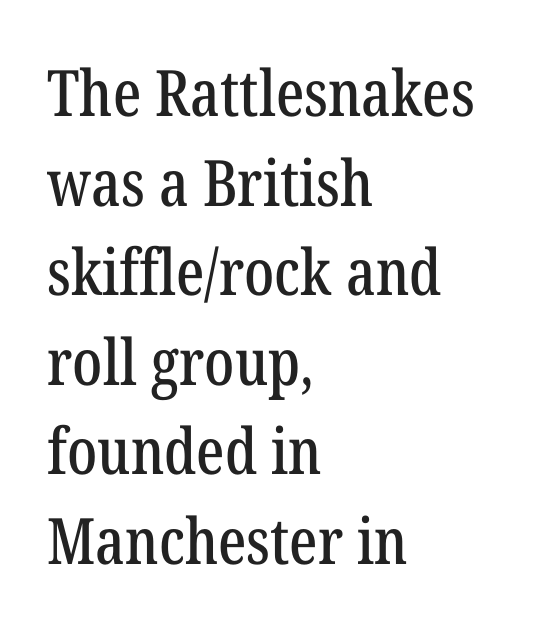
{"serif": "yes", "italic": "no", "width": "condensed", "stroke_contrast": "low", "x_height": "medium", "monospaced": "no", "underline": "no", "align": "left", "line_spacing": "normal", "line_spacing_ratio": 1.4, "letter_spacing": "normal", "letter_spacing_em": 0.0, "glyph_px": 64}
